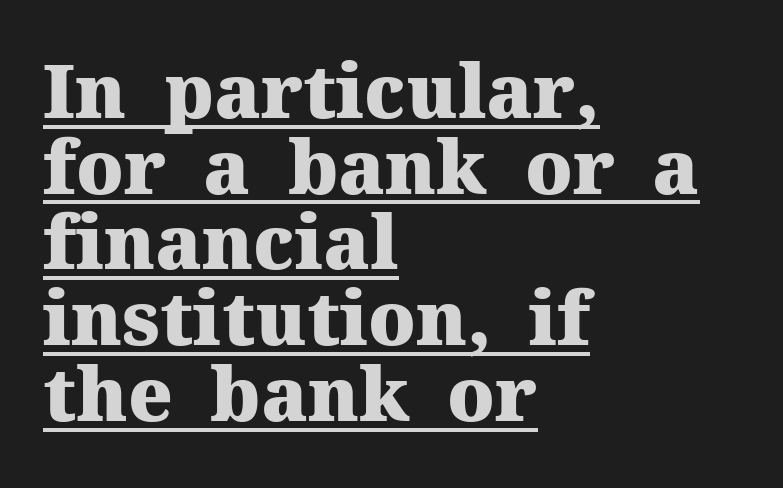
The image shows 75 px heavy serif type, upright; set left-aligned, tight line spacing (1.01x), normal letter spacing, underlined; medium stroke contrast and a medium x-height.
